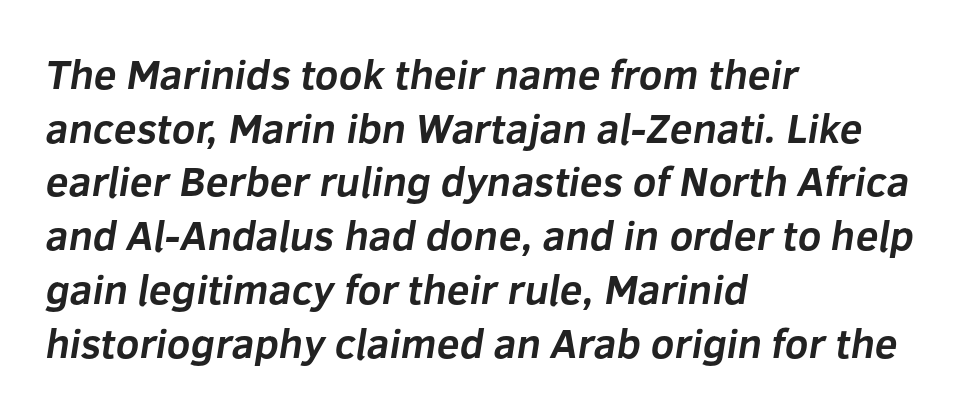
The image shows 41 px bold sans-serif type; set left-aligned, normal line spacing (1.31x), normal letter spacing, not underlined; low stroke contrast and a medium x-height.
